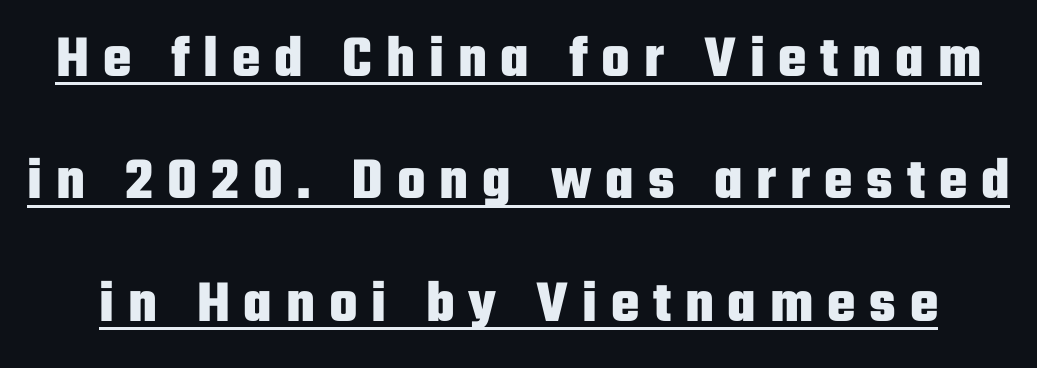
This rendering features underlined lettering. The rendering uses natural spacing where letterforms have individual widths. Quick note: interline space is abundant. The line texture is sparse and dotted thanks to wide tracking.
